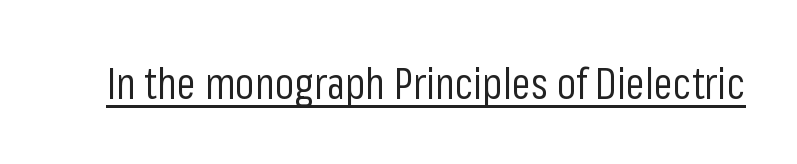
Q: Is the text bold? A: No.
Q: Is the text italic (slanted)? A: No, it is upright.
Q: Is the typeface a serif or a sans-serif typeface? A: Sans-serif.
Q: Is the text underlined? A: Yes.
Q: Is the spacing between letters normal or unusually wide? A: Normal.
Q: Width (condensed, normal, or wide)? A: Condensed.
Q: Stroke contrast? A: Low.
Q: x-height? A: Medium.
Q: Monospaced? A: No.
